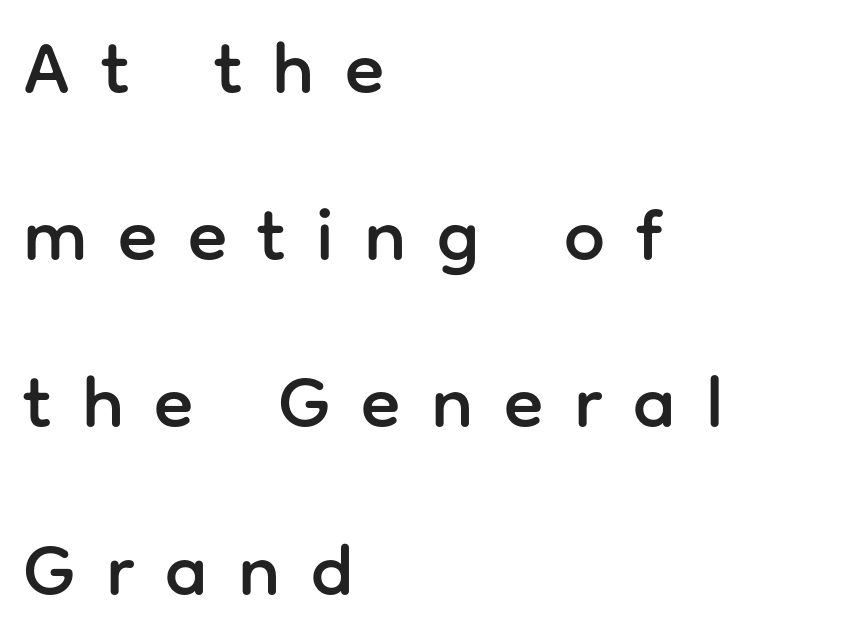
{"serif": "no", "italic": "no", "width": "normal", "stroke_contrast": "low", "x_height": "medium", "monospaced": "no", "underline": "no", "align": "left", "line_spacing": "loose", "line_spacing_ratio": 2.29, "letter_spacing": "wide", "letter_spacing_em": 0.42, "glyph_px": 73}
